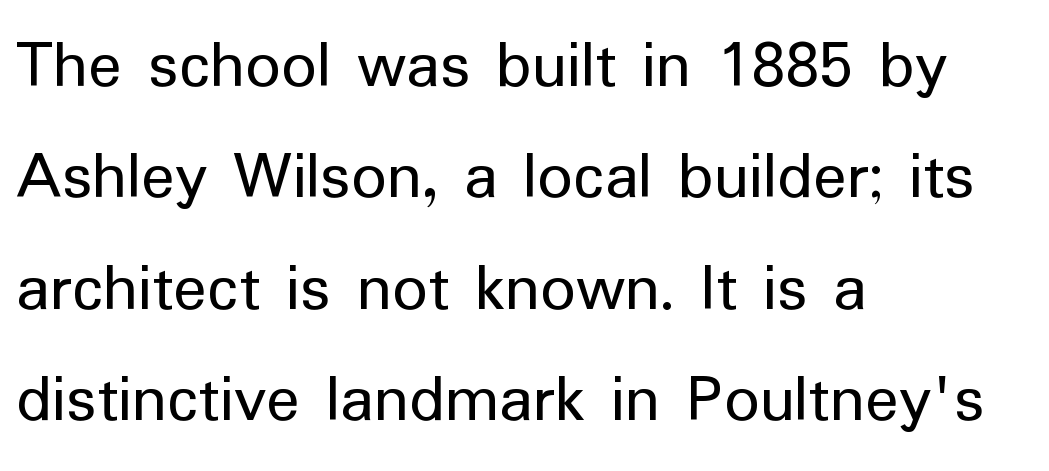
Vertical strokes here are truly vertical. Here the glyphs are tracked normally, forming tight word shapes. Rows of type keep a routine distance in the vertical direction. Stem width sits at or under what a default text font uses.
